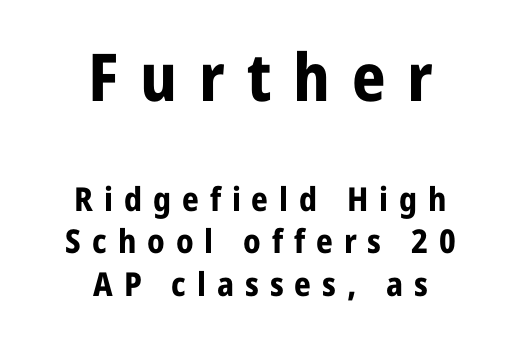
Only glyphs here, with clear space below each row. The space between consecutive lines is moderate. Each glyph is drawn with heavy, bold strokes. Here the designer chose a conventional face with non-uniform glyph widths. Does the type have serifs? No, each stem ends abruptly.
